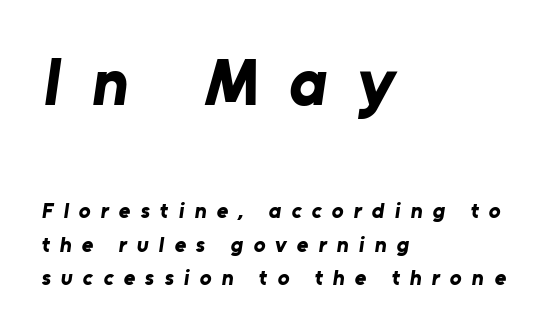
The image shows 67 px bold sans-serif type; set left-aligned, normal line spacing (1.53x), unusually wide letter spacing (+0.46 em), not underlined; the first (top) block is 3.05x larger; low stroke contrast and a medium x-height.
